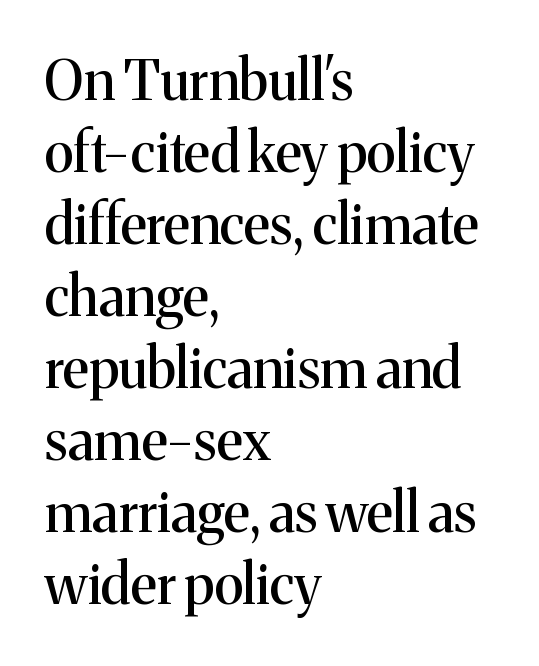
{"serif": "yes", "italic": "no", "width": "normal", "stroke_contrast": "medium", "x_height": "medium", "monospaced": "no", "underline": "no", "align": "left", "line_spacing": "normal", "line_spacing_ratio": 1.31, "letter_spacing": "normal", "letter_spacing_em": 0.0, "glyph_px": 55}
